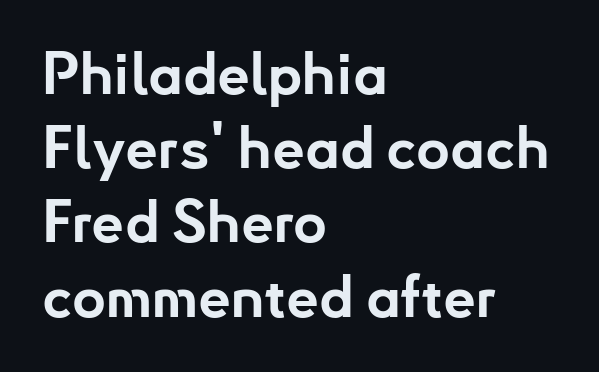
The image shows 58 px bold sans-serif type, upright; set left-aligned, normal line spacing (1.28x), normal letter spacing, not underlined; low stroke contrast and a small x-height.
